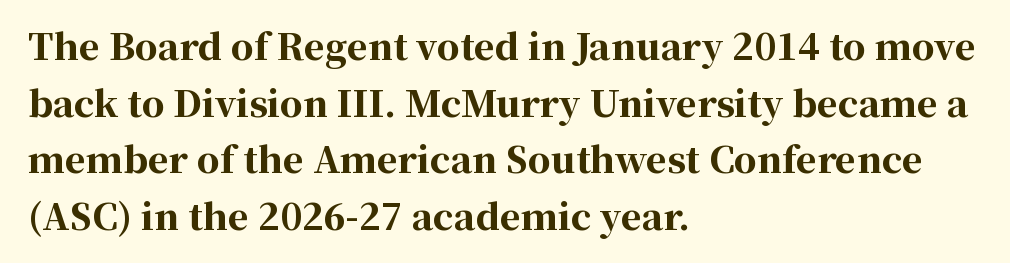
Q: Is the text bold? A: Yes.
Q: Is the text italic (slanted)? A: No, it is upright.
Q: Is the typeface a serif or a sans-serif typeface? A: Serif.
Q: Is the text underlined? A: No.
Q: How is the paragraph aligned? A: Left-aligned.
Q: Is the spacing between letters normal or unusually wide? A: Normal.
Q: Is the spacing between lines tight, normal or loose? A: Normal.
Q: Width (condensed, normal, or wide)? A: Normal.
Q: Stroke contrast? A: High.
Q: x-height? A: Medium.
Q: Monospaced? A: No.
